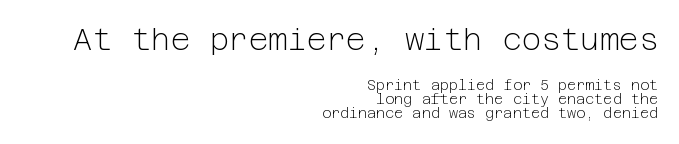
The image shows 30 px light sans-serif type, upright; set right-aligned, tight line spacing (1.02x), normal letter spacing, not underlined; the first (top) block is 2.14x larger; low stroke contrast and a medium x-height.
